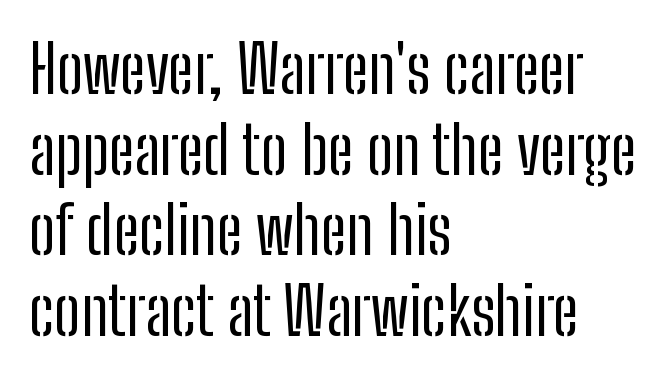
The foot of each line stays bare and open. The type is set solid horizontally, with unmodified tracking. Stem width sits at or under what a default text font uses. The typeface chosen for these lines omits serifs. Horizontally, the lines are justified to the leading edge only.
